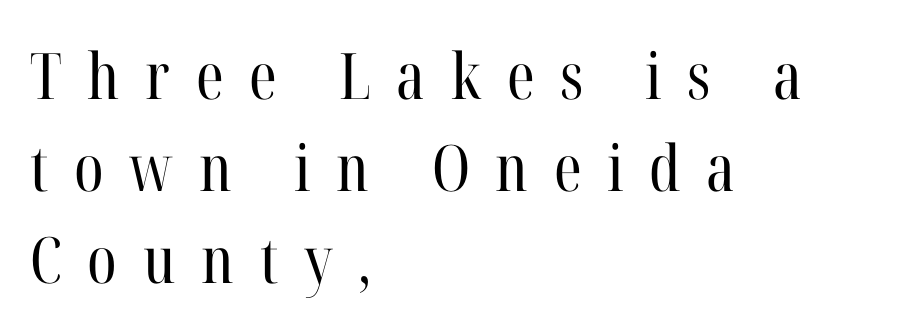
Yep, those are serifs on the letters. Glyph-to-glyph distance is far greater than everyday printed text. This is the regular roman posture of the typeface. Horizontal alignment here is leftward, the default for most running prose. The passage shown is typed in a proportional face where columns would drift.
